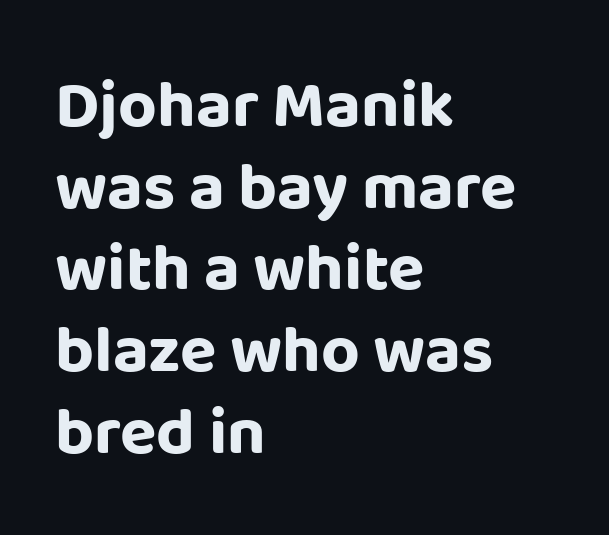
The image shows 67 px bold sans-serif type, upright; set left-aligned, line spacing 1.22x, normal letter spacing, not underlined; low stroke contrast and a large x-height.
